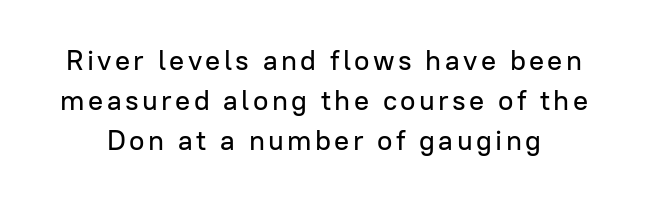
A bare baseline throughout the passage. Varying glyph widths throughout — classic text-font behaviour. The lettering stays uniformly vertical, giving the passage a roman look. A normal amount of white space separates one row of letters from the next. The font family rendered here belongs to the sans-serif group.
